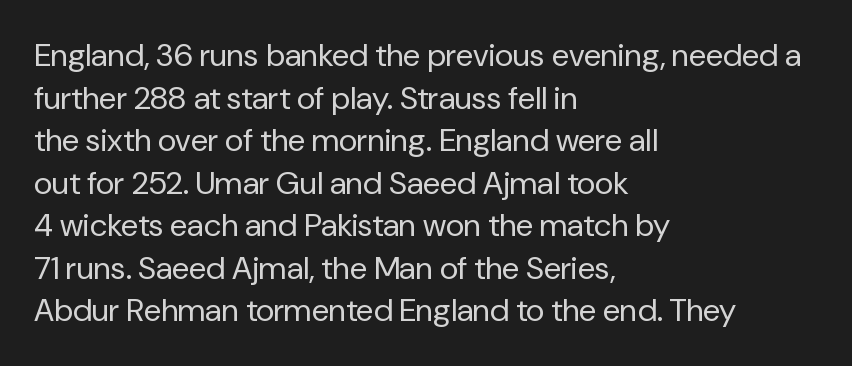
Looks like regular typesetting: each glyph gets only the width it needs. The font family rendered here belongs to the sans-serif group. Each stroke keeps to a modest, everyday thickness or less. Decoration check: the copy has no underline.
